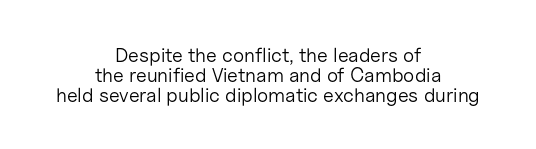
The image shows 20 px text type, upright; set centered, tight line spacing (1.0x), normal letter spacing, not underlined.
